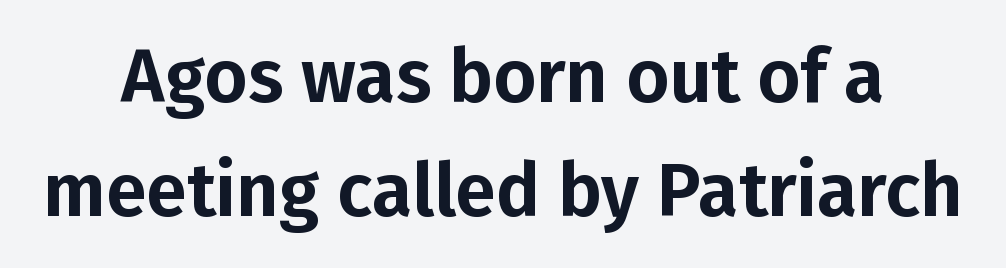
Plain, unruled lines of type. Does extra space separate the letters? No, they use regular spacing. Caption: multi-line text, centered on the measure. Think of a printed novel: that variable character pitch is what you see here. Each letter's strokes conclude bluntly, with no projecting serifs.
